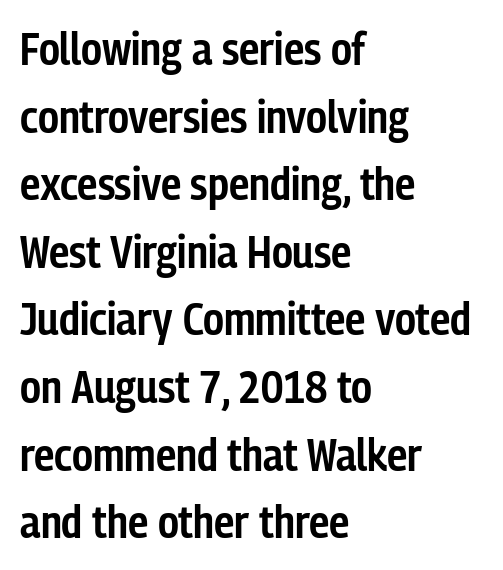
{"serif": "no", "italic": "no", "bold": "semi", "weight": "semibold", "width": "condensed", "stroke_contrast": "low", "x_height": "medium", "monospaced": "no", "underline": "no", "align": "left", "line_spacing": "normal", "line_spacing_ratio": 1.47, "letter_spacing": "normal", "letter_spacing_em": 0.0, "glyph_px": 46}
